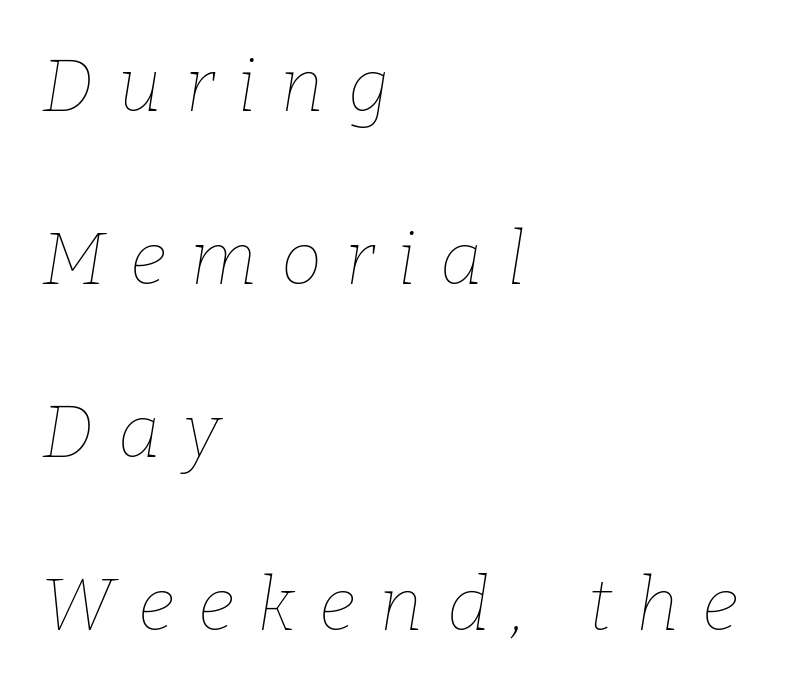
{"italic": "yes", "lean": "right", "slant_degrees": 9, "bold": "no", "weight": "thin", "width": "normal", "stroke_contrast": "low", "x_height": "medium", "monospaced": "no", "underline": "no", "align": "left", "line_spacing": "loose", "line_spacing_ratio": 2.34, "letter_spacing": "wide", "letter_spacing_em": 0.32, "glyph_px": 74}
